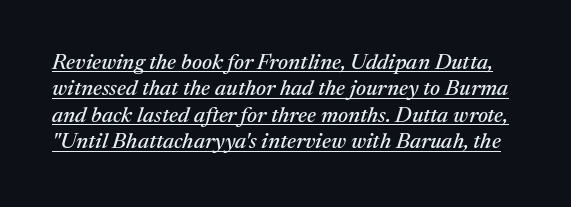
The image shows 22 px text type, italic (leaning right); set line spacing 1.2x, normal letter spacing, underlined.
